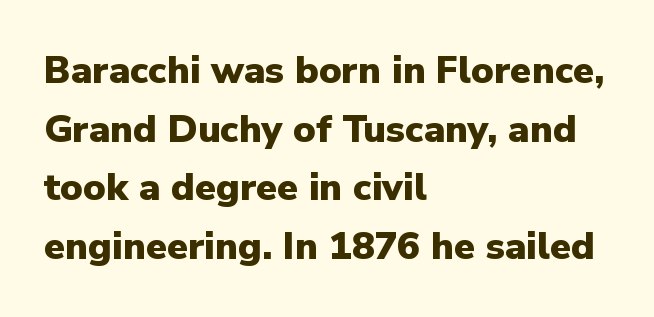
The image shows 38 px heavy sans-serif type, upright; set left-aligned, normal line spacing (1.54x), normal letter spacing, not underlined; low stroke contrast and a medium x-height.
